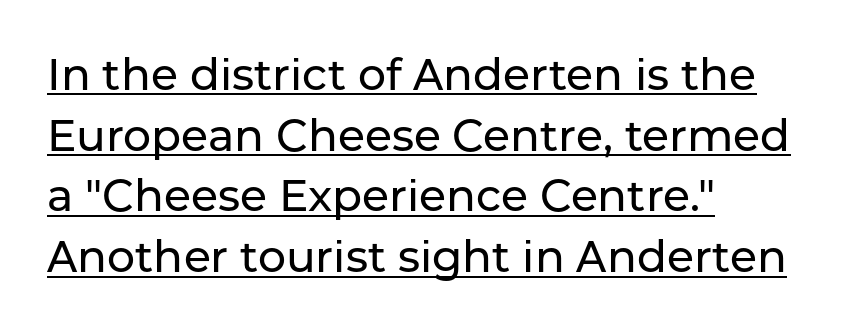
{"serif": "no", "italic": "no", "width": "normal", "stroke_contrast": "low", "x_height": "medium", "monospaced": "no", "underline": "yes", "align": "left", "line_spacing": "normal", "line_spacing_ratio": 1.38, "letter_spacing": "normal", "letter_spacing_em": 0.0, "glyph_px": 44}
